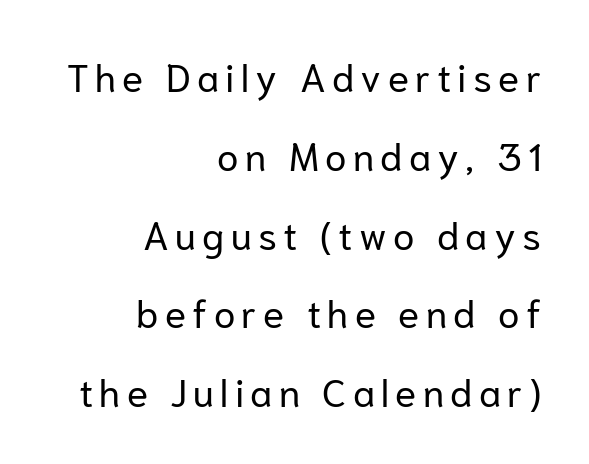
The image shows 39 px regular-weight sans-serif type, upright; set right-aligned, loose line spacing (2.02x), not underlined; low stroke contrast and a medium x-height.
